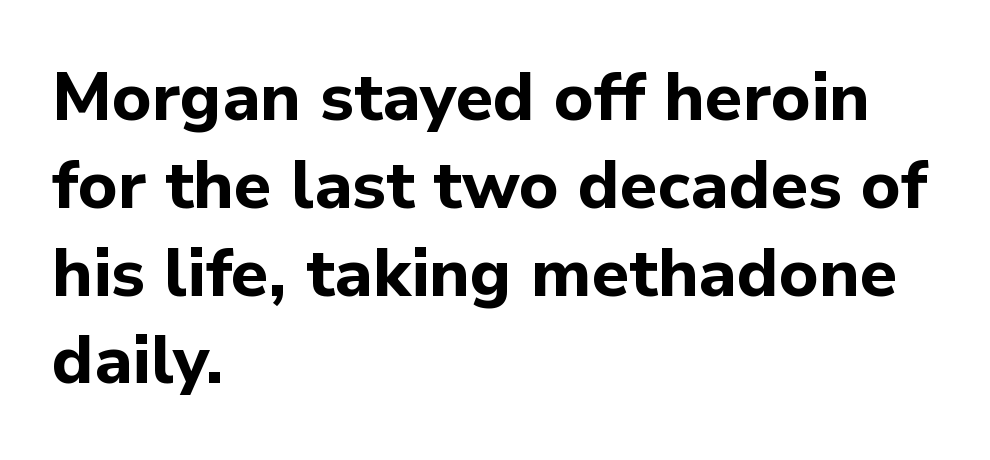
Q: Is the text bold? A: Yes.
Q: Is the text italic (slanted)? A: No, it is upright.
Q: Is the typeface a serif or a sans-serif typeface? A: Sans-serif.
Q: Is the text underlined? A: No.
Q: How is the paragraph aligned? A: Left-aligned.
Q: Is the spacing between letters normal or unusually wide? A: Normal.
Q: Is the spacing between lines tight, normal or loose? A: Normal.
Q: Width (condensed, normal, or wide)? A: Normal.
Q: Stroke contrast? A: Low.
Q: x-height? A: Medium.
Q: Monospaced? A: No.
